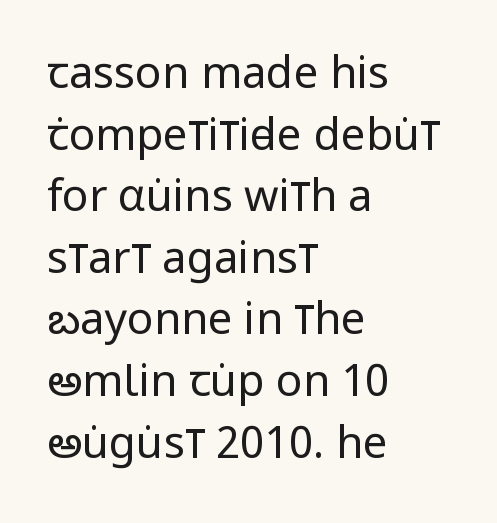
{"serif": "no", "italic": "no", "bold": "no", "weight": "regular", "width": "condensed", "stroke_contrast": "low", "x_height": "large", "monospaced": "no", "underline": "no", "align": "left", "line_spacing": "normal", "line_spacing_ratio": 1.4, "letter_spacing": "normal", "letter_spacing_em": 0.0, "glyph_px": 44}
